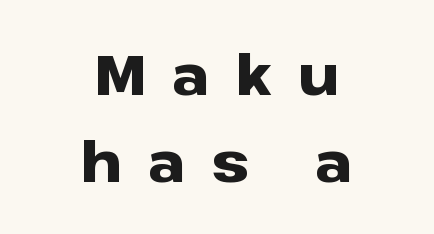
{"serif": "no", "italic": "no", "bold": "yes", "weight": "heavy", "width": "wide", "stroke_contrast": "low", "x_height": "medium", "monospaced": "no", "underline": "no", "align": "center", "line_spacing": "normal", "line_spacing_ratio": 1.55, "letter_spacing": "wide", "letter_spacing_em": 0.46, "glyph_px": 56}
